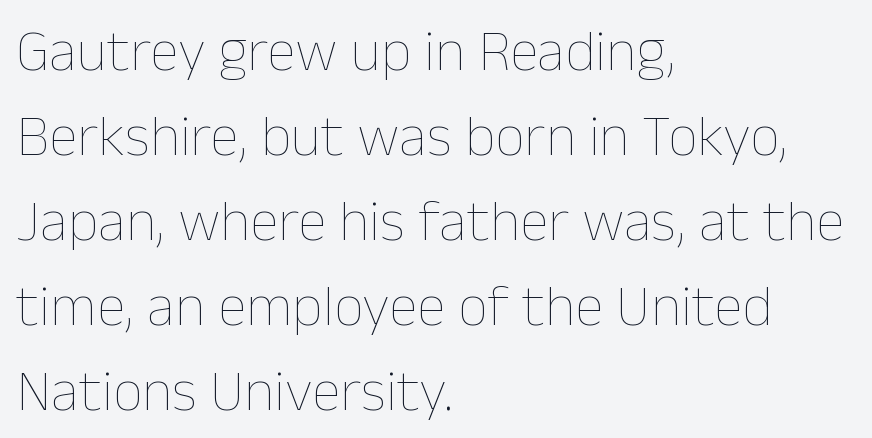
Q: Is the text bold? A: No.
Q: Is the text italic (slanted)? A: No, it is upright.
Q: Is the text underlined? A: No.
Q: How is the paragraph aligned? A: Left-aligned.
Q: Is the spacing between letters normal or unusually wide? A: Normal.
Q: Is the spacing between lines tight, normal or loose? A: Normal.
Q: Width (condensed, normal, or wide)? A: Normal.
Q: Stroke contrast? A: Low.
Q: x-height? A: Medium.
Q: Monospaced? A: No.
